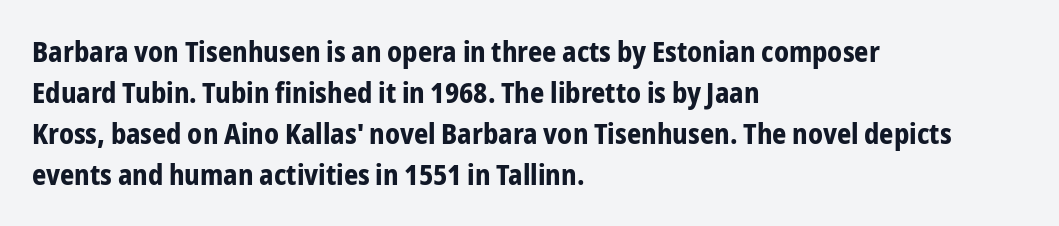
{"serif": "no", "italic": "no", "bold": "yes", "weight": "bold", "width": "condensed", "stroke_contrast": "low", "x_height": "medium", "monospaced": "no", "underline": "no", "align": "left", "line_spacing": "normal", "line_spacing_ratio": 1.46, "letter_spacing": "normal", "letter_spacing_em": 0.0, "glyph_px": 28}
